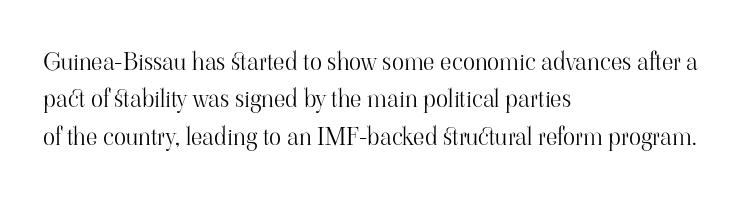
Q: Is the text bold? A: No.
Q: Is the text italic (slanted)? A: No, it is upright.
Q: Is the text underlined? A: No.
Q: How is the paragraph aligned? A: Left-aligned.
Q: Is the spacing between letters normal or unusually wide? A: Normal.
Q: Is the spacing between lines tight, normal or loose? A: Normal.
